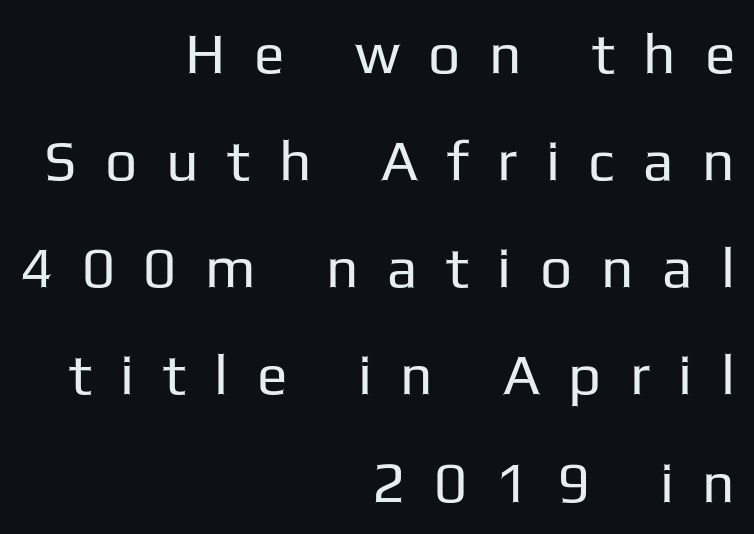
The image shows 57 px regular-weight sans-serif type, upright; set right-aligned, line spacing 1.88x, unusually wide letter spacing (+0.5 em), not underlined; low stroke contrast and a medium x-height.
